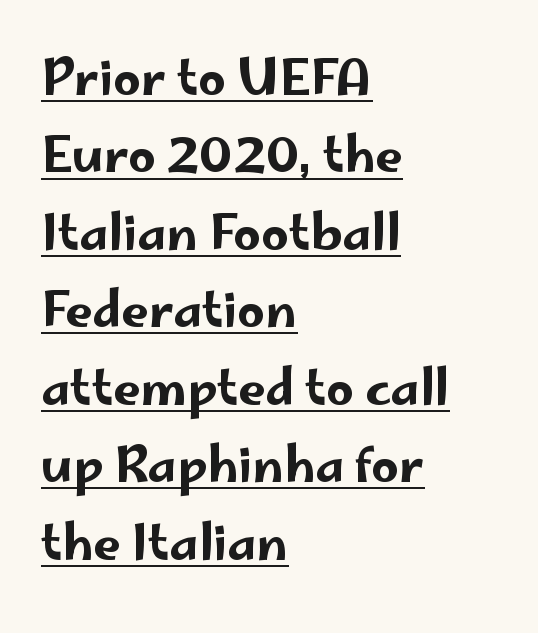
Proportional: the letters do not fall into vertical columns. The typeface chosen for these lines omits serifs. Notice how the passage keeps a crisp vertical edge on the left only. Spacing between characters is what you'd get straight out of the box. The space between consecutive lines is moderate. Does the lettering tilt? It doesn't — this is upright.
